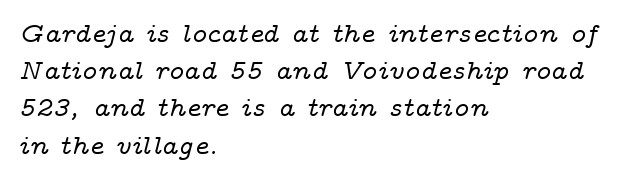
The image shows 28 px wide serif type, italic (leaning right); set left-aligned, normal line spacing (1.33x), normal letter spacing, not underlined; low stroke contrast and a medium x-height.
